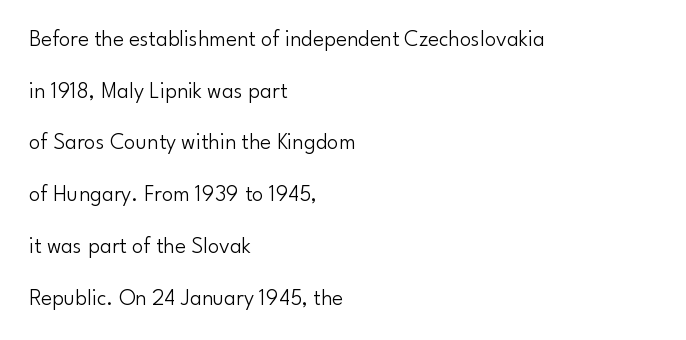
{"italic": "no", "bold": "no", "underline": "no", "align": "left", "line_spacing": "loose", "line_spacing_ratio": 2.25, "letter_spacing": "normal", "letter_spacing_em": 0.0, "glyph_px": 23}
